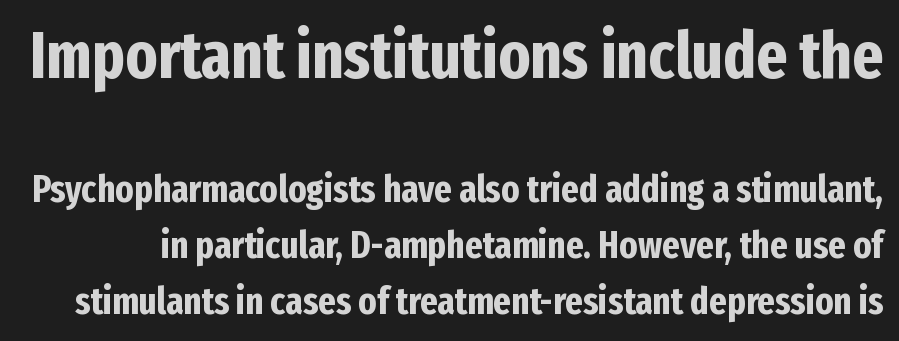
{"serif": "no", "italic": "no", "bold": "yes", "weight": "bold", "width": "condensed", "stroke_contrast": "low", "x_height": "medium", "monospaced": "no", "underline": "no", "line_spacing": "normal", "line_spacing_ratio": 1.47, "letter_spacing": "normal", "letter_spacing_em": 0.0, "larger_block": "first", "size_ratio": 1.74, "glyph_px": 66}
